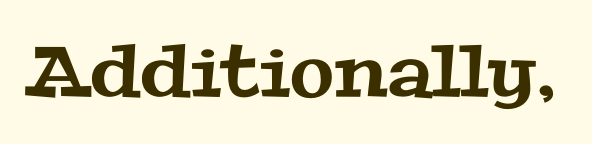
This sample has the flowing, uneven cadence of proportional lettering. Glance below the letters and you will spot only blank space. The rendering keeps characters at their native spacing. Old-style or modern, the face here clearly has serifs.
